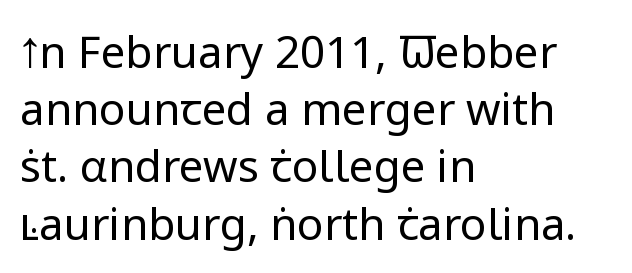
The characters are drawn with everyday or finer stroke widths. Check the space under the baseline: it is left empty. This is the regular roman posture of the typeface. Unlike a traditional serif, this face leaves its strokes unadorned. The horizontal fit of the characters is conventional and even.
